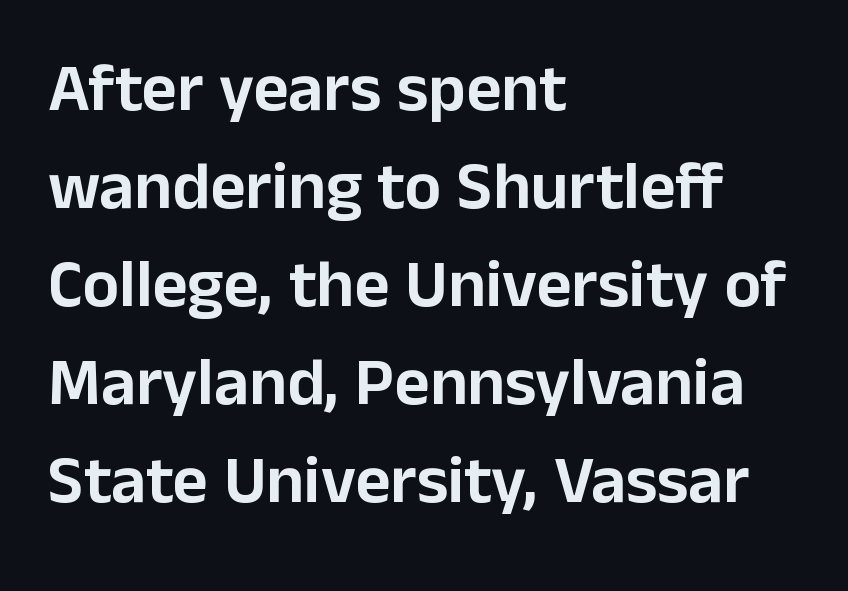
{"serif": "no", "italic": "no", "width": "normal", "stroke_contrast": "low", "x_height": "medium", "monospaced": "no", "underline": "no", "align": "left", "line_spacing": "normal", "line_spacing_ratio": 1.44, "letter_spacing": "normal", "letter_spacing_em": 0.0, "glyph_px": 68}
